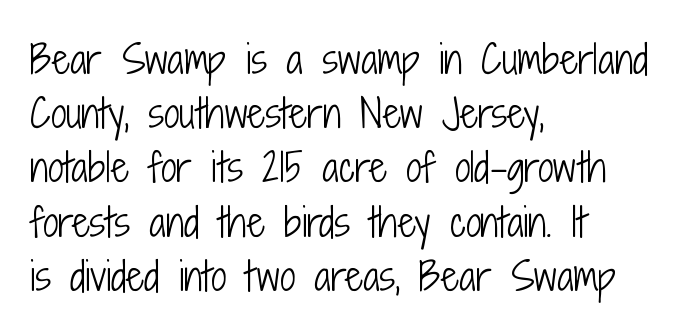
The image shows 39 px light, condensed sans-serif type, upright; set left-aligned, normal line spacing (1.39x), normal letter spacing, not underlined; low stroke contrast and a medium x-height.
